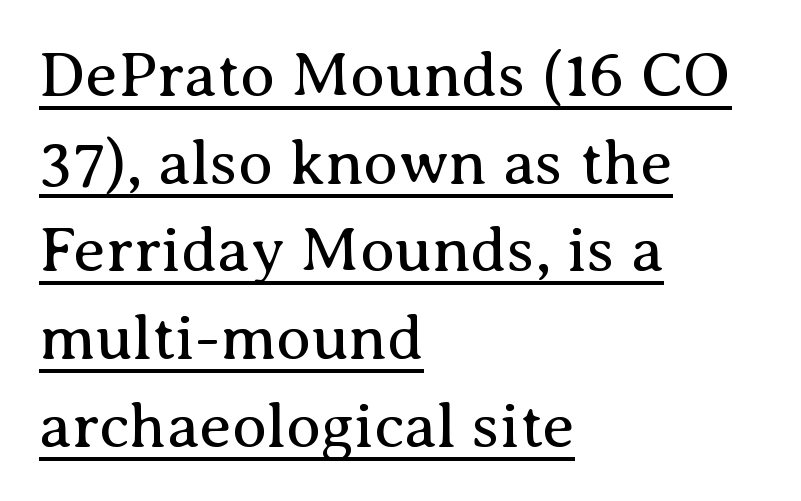
The image shows 64 px regular-weight serif type, upright; set left-aligned, normal line spacing (1.37x), normal letter spacing, underlined; medium stroke contrast and a medium x-height.
